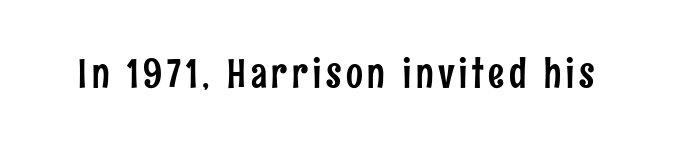
{"serif": "no", "italic": "no", "width": "condensed", "stroke_contrast": "low", "x_height": "medium", "monospaced": "no", "underline": "no", "glyph_px": 40}
